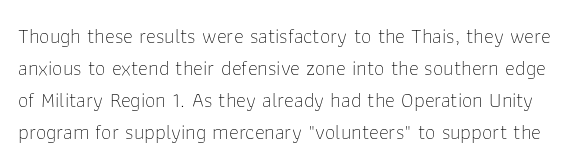
{"italic": "no", "bold": "no", "underline": "no", "line_spacing": "normal", "line_spacing_ratio": 1.53, "letter_spacing": "normal", "letter_spacing_em": 0.0, "glyph_px": 21}
